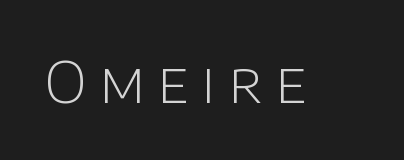
{"serif": "no", "italic": "no", "bold": "no", "weight": "light", "width": "normal", "stroke_contrast": "low", "x_height": "large", "monospaced": "no", "underline": "no", "letter_spacing": "wide", "letter_spacing_em": 0.22, "glyph_px": 57}
